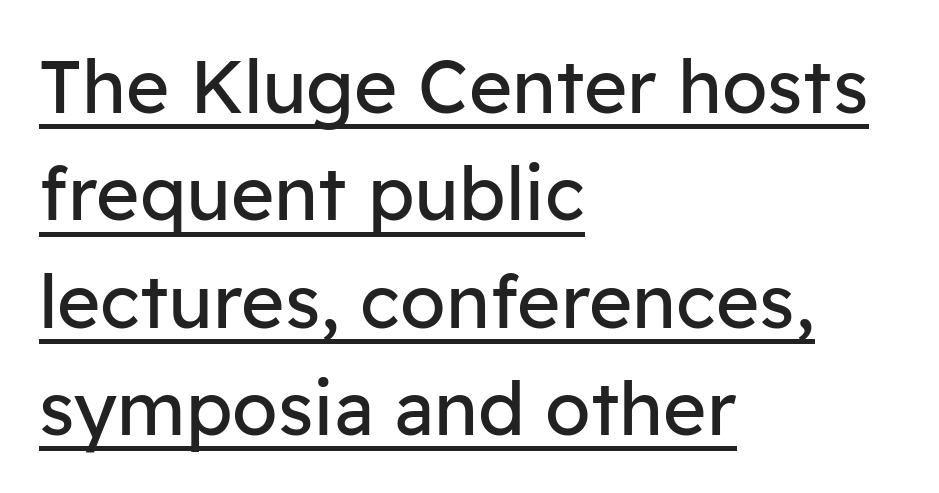
The image shows 74 px regular-weight sans-serif type, upright; set left-aligned, normal line spacing (1.45x), normal letter spacing, underlined; low stroke contrast and a medium x-height.
